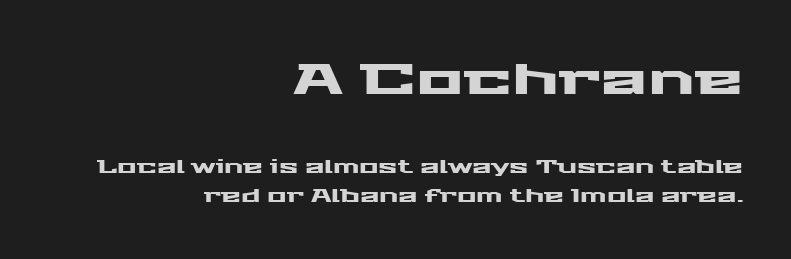
Q: Is the text italic (slanted)? A: No, it is upright.
Q: Is the typeface a serif or a sans-serif typeface? A: Sans-serif.
Q: Is the text underlined? A: No.
Q: How is the paragraph aligned? A: Right-aligned.
Q: Is the spacing between letters normal or unusually wide? A: Normal.
Q: Is the spacing between lines tight, normal or loose? A: Normal.
Q: Which block of text is set in a larger size, the first (top) or the second (bottom)? A: The first (top) one.
Q: Width (condensed, normal, or wide)? A: Wide.
Q: Stroke contrast? A: Medium.
Q: x-height? A: Medium.
Q: Monospaced? A: No.
